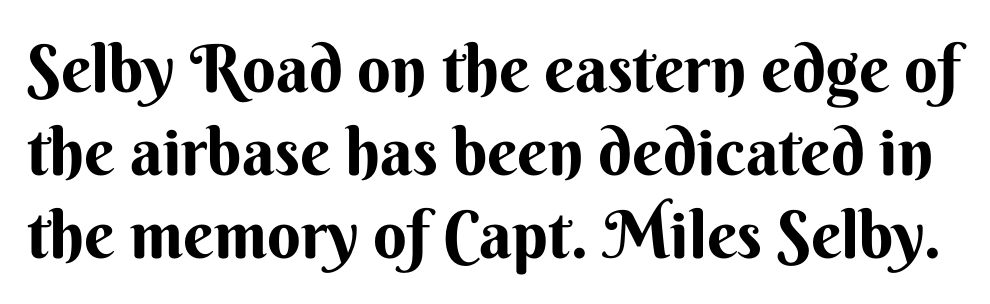
The image shows 66 px bold sans-serif type, upright; set normal line spacing (1.26x), normal letter spacing, not underlined; medium stroke contrast and a small x-height.
